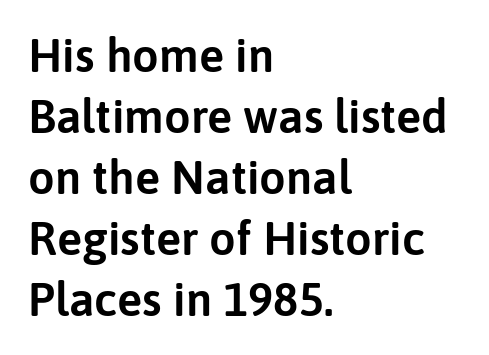
{"serif": "no", "italic": "no", "width": "normal", "stroke_contrast": "low", "x_height": "medium", "monospaced": "no", "underline": "no", "align": "left", "line_spacing": "normal", "line_spacing_ratio": 1.3, "letter_spacing": "normal", "letter_spacing_em": 0.0, "glyph_px": 47}
